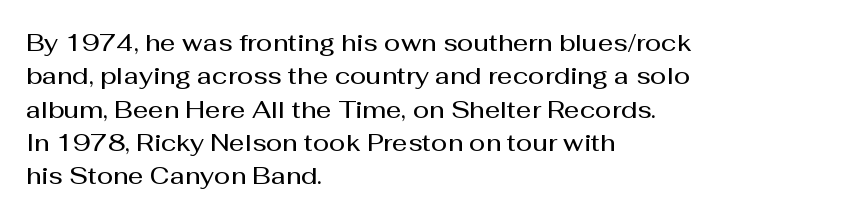
Does the lettering tilt? It doesn't — this is upright. Students, this is semibold: more ink than regular, less than bold. Is the block centered? No — it sits flush against the left margin. The block of text has a typical density, with ordinary space between rows.
